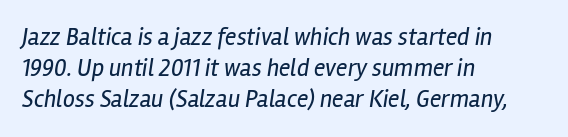
The image shows 24 px text type, italic (leaning right); set left-aligned, normal line spacing (1.29x), normal letter spacing, not underlined.
